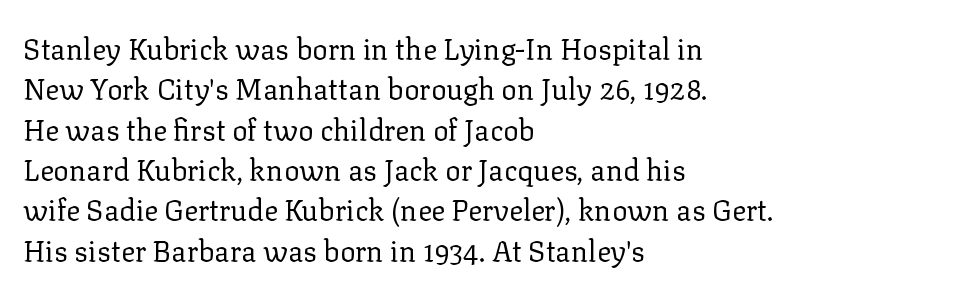
Vertical stems look standard width or narrower in stroke. Reading down the block, your eye returns to a fixed left position each line. Quick note: underline off. The designer left line spacing at the default. No extra tracking has been applied to these lines.
